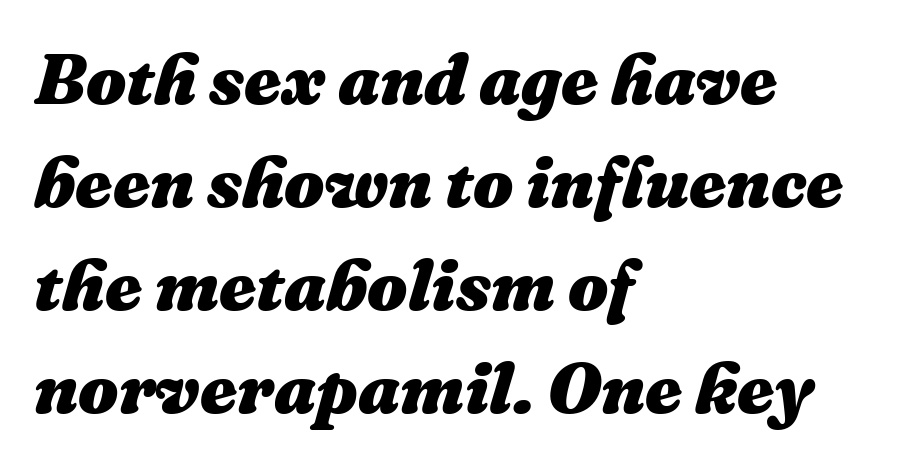
Q: Is the text bold? A: Yes.
Q: Is the text italic (slanted)? A: Yes, it leans right by about 16 degrees.
Q: Is the text underlined? A: No.
Q: How is the paragraph aligned? A: Left-aligned.
Q: Is the spacing between letters normal or unusually wide? A: Normal.
Q: Is the spacing between lines tight, normal or loose? A: Normal.
Q: Width (condensed, normal, or wide)? A: Normal.
Q: Stroke contrast? A: Medium.
Q: x-height? A: Medium.
Q: Monospaced? A: No.
